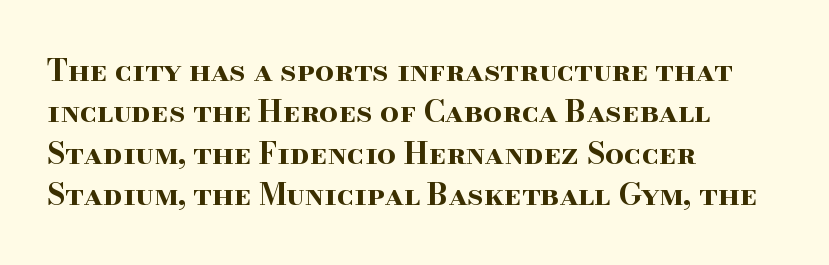
Regarding serifs, this sample has them. Heavy-handed strokes throughout: this text is bold. Has an underline been added? It has not. This sample has the flowing, uneven cadence of proportional lettering. This rendering leaves character spacing at its baseline value.
